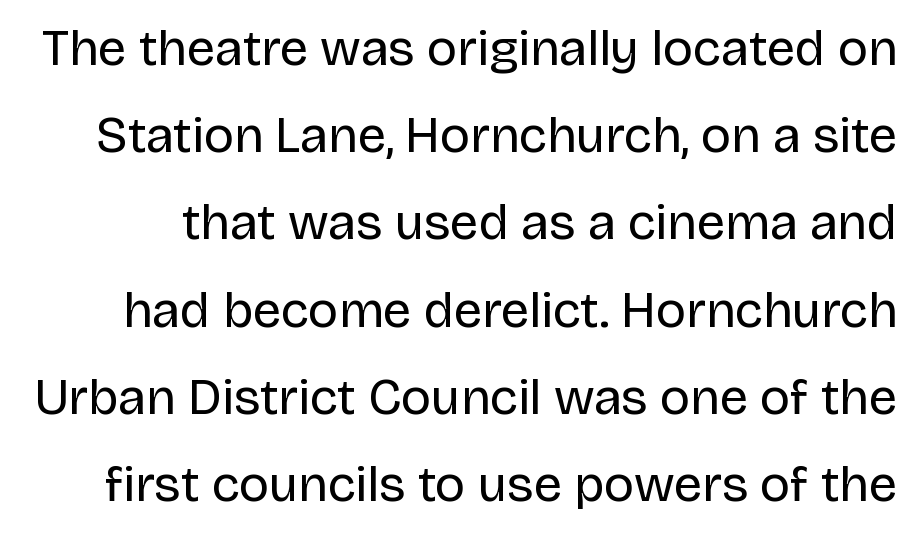
Only glyphs here, with clear space below each row. You could not count columns in this text — the font is proportionally spaced. Does extra space separate the letters? No, they use regular spacing. A typesetter would mark this as roman, not italic. The typesetting does not lean heavy: it is not bold.
